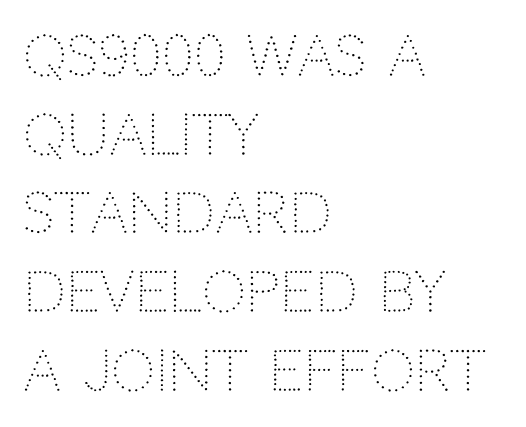
{"serif": "no", "italic": "no", "bold": "no", "weight": "light", "width": "normal", "stroke_contrast": "low", "x_height": "large", "monospaced": "no", "underline": "no", "align": "left", "line_spacing": "normal", "line_spacing_ratio": 1.43, "letter_spacing": "normal", "letter_spacing_em": 0.0, "glyph_px": 55}
